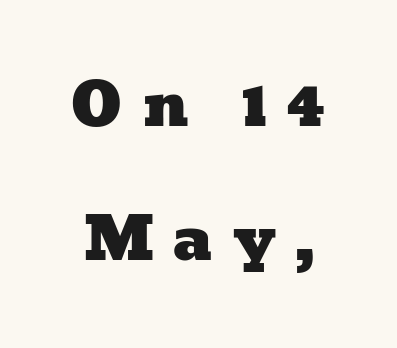
{"width": "wide", "stroke_contrast": "low", "x_height": "medium", "monospaced": "no", "underline": "no", "line_spacing": "loose", "line_spacing_ratio": 2.23, "letter_spacing": "wide", "letter_spacing_em": 0.31, "glyph_px": 60}
